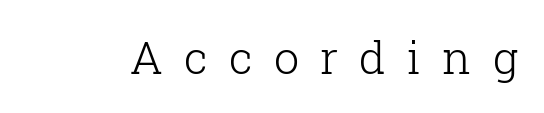
The image shows 45 px light serif type, upright; set unusually wide letter spacing (+0.47 em), not underlined; low stroke contrast and a medium x-height.
